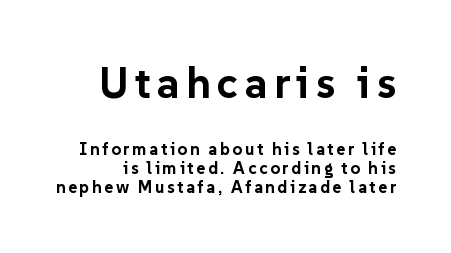
{"serif": "no", "italic": "no", "bold": "yes", "weight": "bold", "width": "normal", "stroke_contrast": "low", "x_height": "medium", "monospaced": "no", "underline": "no", "line_spacing": "tight", "line_spacing_ratio": 1.12, "larger_block": "first", "size_ratio": 2.53, "glyph_px": 43}
